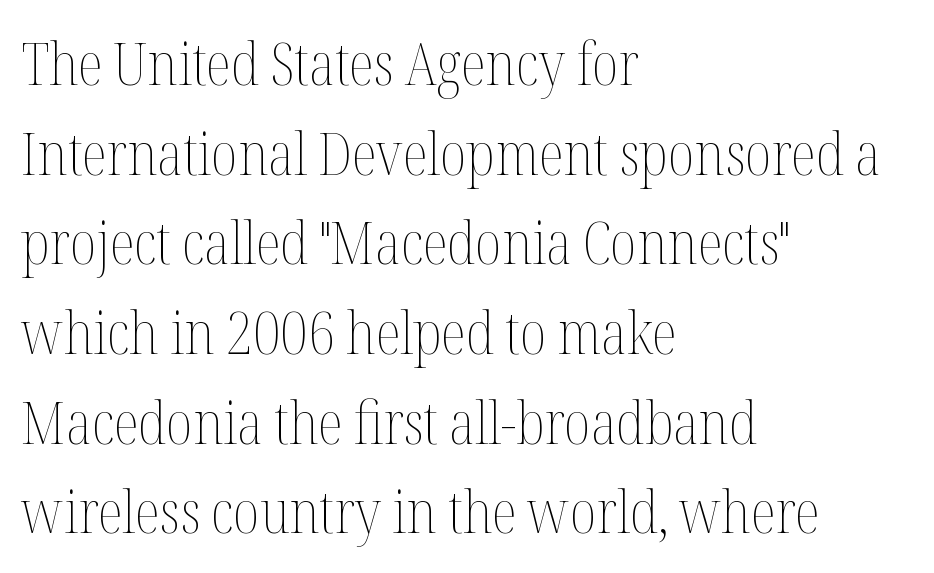
{"italic": "no", "bold": "no", "weight": "thin", "width": "condensed", "stroke_contrast": "medium", "x_height": "medium", "monospaced": "no", "underline": "no", "align": "left", "line_spacing": "normal", "line_spacing_ratio": 1.52, "letter_spacing": "normal", "letter_spacing_em": 0.0, "glyph_px": 59}
